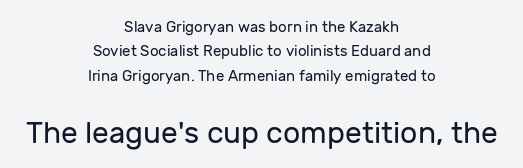
The string is rendered with underlining switched off. This sample has the flowing, uneven cadence of proportional lettering. Bigger letters appear in the bottom chunk; the top chunk is reduced. This sample uses plain, unmodified letter spacing. Students, observe: this is what conventionally led text looks like. The lines in this sample share a center point and differ in where they start and stop.
